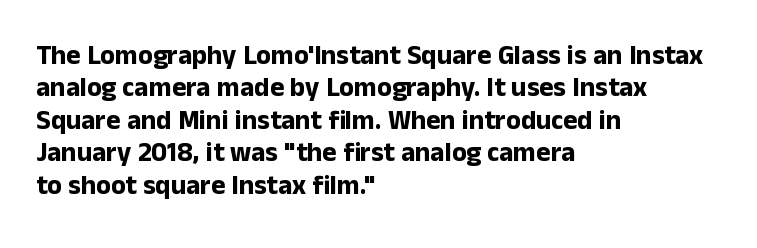
The space directly below the letters is spotless. Heavy-handed strokes throughout: this text is bold. If you drew a ruler down the left edge, every line would touch it. Italic: no, the glyphs are upright roman. Nobody touched the tracking dial on this one.
